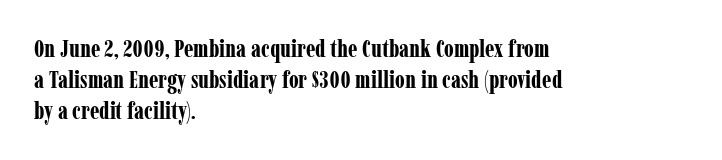
{"italic": "no", "bold": "yes", "underline": "no", "align": "left", "line_spacing": "normal", "line_spacing_ratio": 1.3, "letter_spacing": "normal", "letter_spacing_em": 0.0, "glyph_px": 24}
